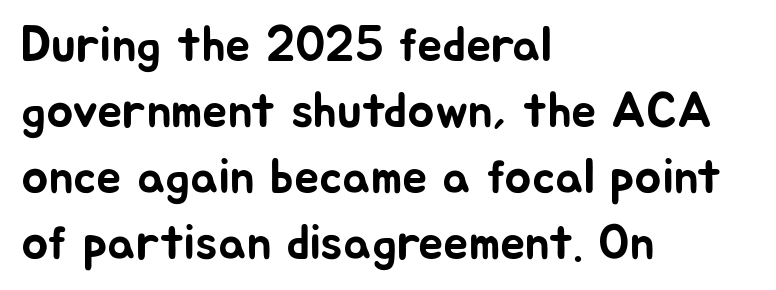
The image shows 50 px sans-serif type, upright; set left-aligned, normal line spacing (1.32x), normal letter spacing, not underlined; low stroke contrast and a medium x-height.
